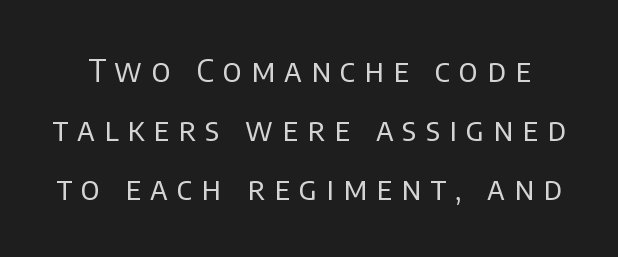
The specimen omits any rule beneath the text block's lines. The passage shown is typed in a proportional face where columns would drift. Stroke mass is kept to a normal reading level or below. The lettering stays uniformly vertical, giving the passage a roman look. Look at the tracking — it's clearly loosened, letters drifting apart. Are there feet on the stems? There aren't — it's a sans.
